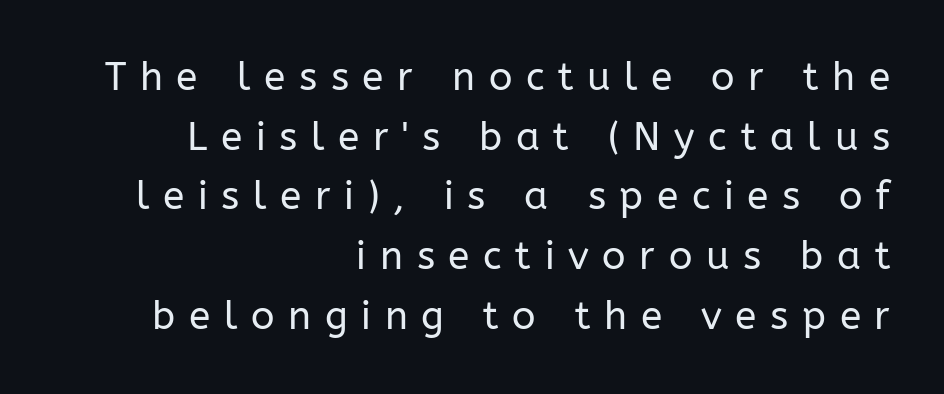
{"serif": "no", "italic": "no", "bold": "no", "weight": "regular", "width": "normal", "stroke_contrast": "low", "x_height": "medium", "monospaced": "no", "underline": "no", "align": "right", "line_spacing": "normal", "line_spacing_ratio": 1.53, "letter_spacing": "wide", "letter_spacing_em": 0.35, "glyph_px": 39}
